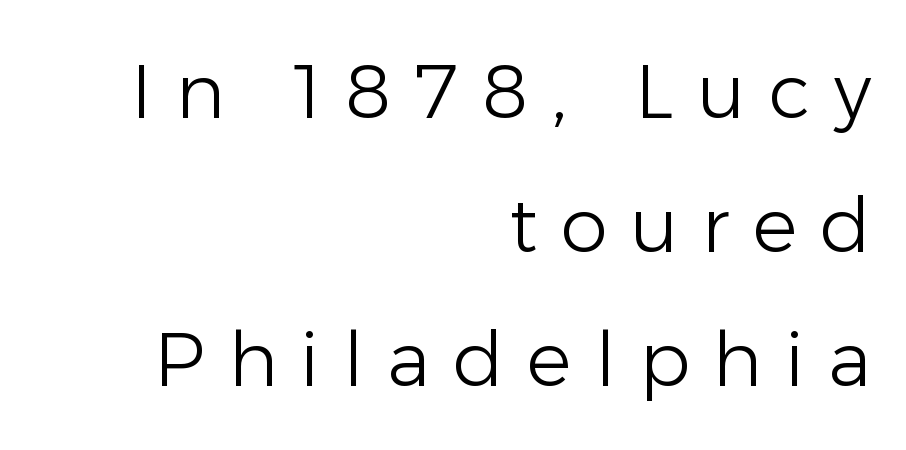
Q: Is the text bold? A: No.
Q: Is the text italic (slanted)? A: No, it is upright.
Q: Is the typeface a serif or a sans-serif typeface? A: Sans-serif.
Q: Is the text underlined? A: No.
Q: How is the paragraph aligned? A: Right-aligned.
Q: Is the spacing between letters normal or unusually wide? A: Unusually wide.
Q: Width (condensed, normal, or wide)? A: Normal.
Q: Stroke contrast? A: Low.
Q: x-height? A: Medium.
Q: Monospaced? A: No.
